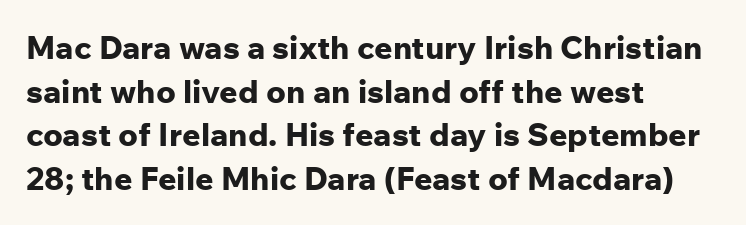
{"serif": "no", "italic": "no", "bold": "yes", "weight": "bold", "width": "normal", "stroke_contrast": "low", "x_height": "medium", "monospaced": "no", "underline": "no", "align": "left", "line_spacing": "normal", "line_spacing_ratio": 1.36, "letter_spacing": "normal", "letter_spacing_em": 0.0, "glyph_px": 32}
